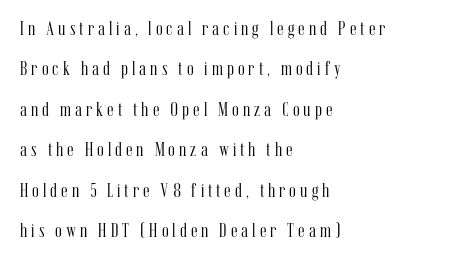
The image shows 20 px text type, upright; set left-aligned, loose line spacing (2.02x), unusually wide letter spacing (+0.2 em), not underlined.
